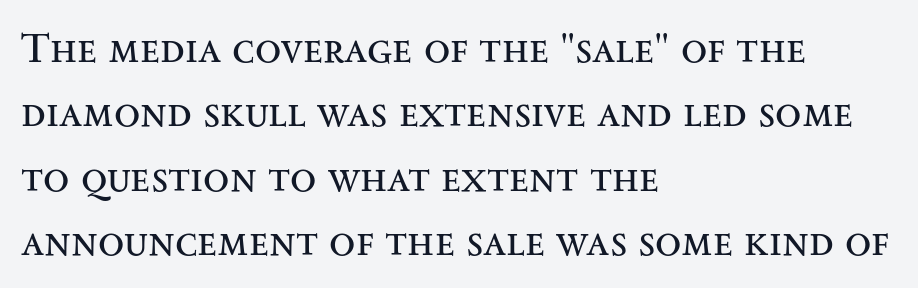
Q: Is the text bold? A: No.
Q: Is the text italic (slanted)? A: No, it is upright.
Q: Is the typeface a serif or a sans-serif typeface? A: Serif.
Q: Is the text underlined? A: No.
Q: How is the paragraph aligned? A: Left-aligned.
Q: Is the spacing between letters normal or unusually wide? A: Normal.
Q: Is the spacing between lines tight, normal or loose? A: Normal.
Q: Width (condensed, normal, or wide)? A: Wide.
Q: Stroke contrast? A: Medium.
Q: x-height? A: Small.
Q: Monospaced? A: No.
